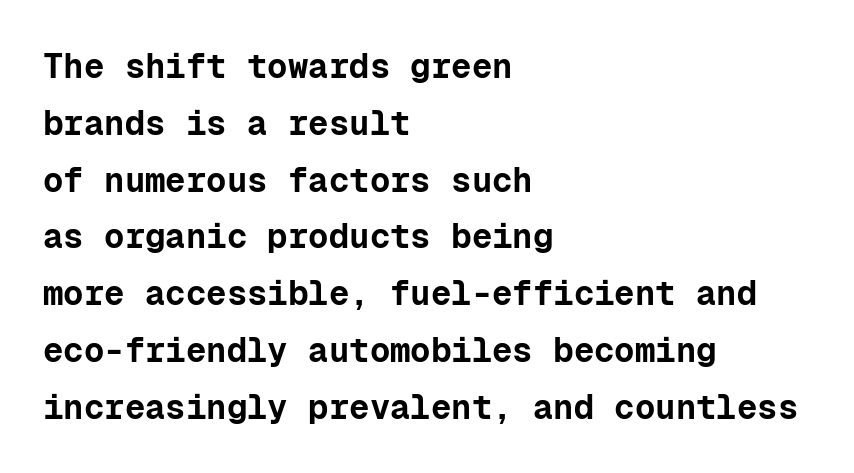
{"serif": "no", "italic": "no", "bold": "yes", "weight": "bold", "width": "normal", "stroke_contrast": "low", "x_height": "medium", "monospaced": "yes", "underline": "no", "align": "left", "line_spacing": "normal", "line_spacing_ratio": 1.67, "letter_spacing": "normal", "letter_spacing_em": 0.0, "glyph_px": 34}
